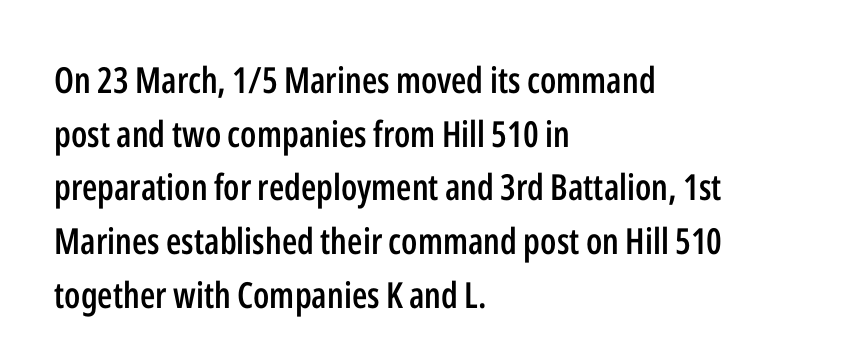
Q: Is the text bold? A: Semi-bold.
Q: Is the text italic (slanted)? A: No, it is upright.
Q: Is the typeface a serif or a sans-serif typeface? A: Sans-serif.
Q: Is the text underlined? A: No.
Q: How is the paragraph aligned? A: Left-aligned.
Q: Is the spacing between letters normal or unusually wide? A: Normal.
Q: Is the spacing between lines tight, normal or loose? A: Normal.
Q: Width (condensed, normal, or wide)? A: Condensed.
Q: Stroke contrast? A: Low.
Q: x-height? A: Medium.
Q: Monospaced? A: No.
